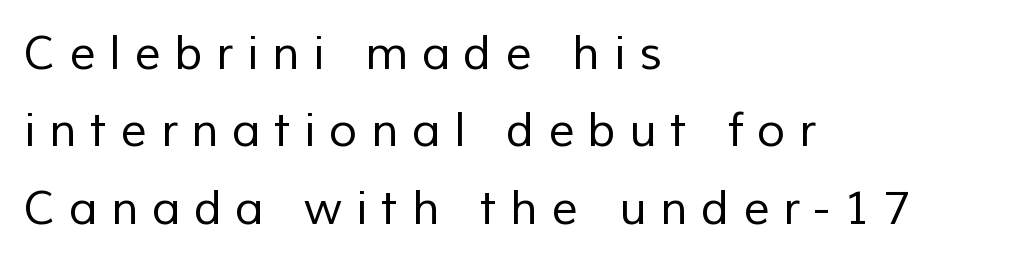
{"serif": "no", "bold": "no", "weight": "regular", "width": "normal", "stroke_contrast": "low", "x_height": "medium", "monospaced": "no", "underline": "no", "align": "left", "line_spacing": "normal", "line_spacing_ratio": 1.68, "letter_spacing": "wide", "letter_spacing_em": 0.3, "glyph_px": 46}
